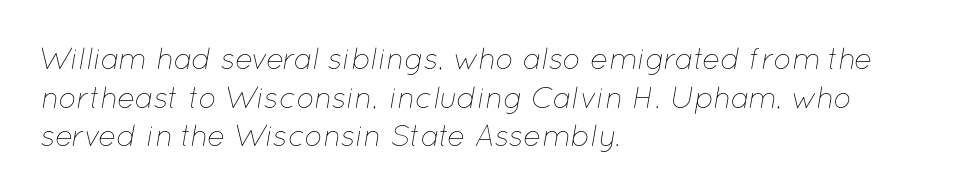
Q: Is the text bold? A: No.
Q: Is the text italic (slanted)? A: Yes, it leans right by about 12 degrees.
Q: Is the text underlined? A: No.
Q: How is the paragraph aligned? A: Left-aligned.
Q: Is the spacing between letters normal or unusually wide? A: Normal.
Q: Is the spacing between lines tight, normal or loose? A: Normal.
Q: Width (condensed, normal, or wide)? A: Normal.
Q: Stroke contrast? A: Low.
Q: x-height? A: Medium.
Q: Monospaced? A: No.
